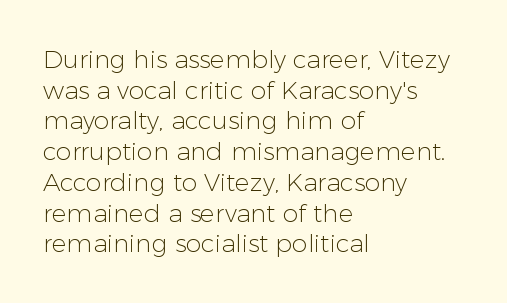
The letters look calm and open, with moderate or lighter stems. Descenders are the only things crossing below the line. Left-aligned paragraph, ragged on the right. Short note: letters normally spaced.
